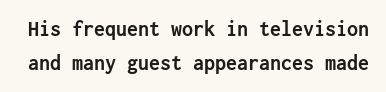
The image shows 22 px bold type, upright; set normal line spacing (1.54x), normal letter spacing, not underlined.
